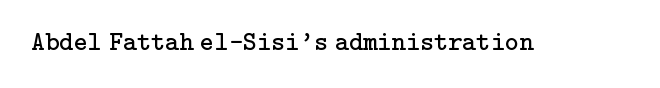
The image shows 27 px text type, upright; set normal letter spacing, not underlined.
